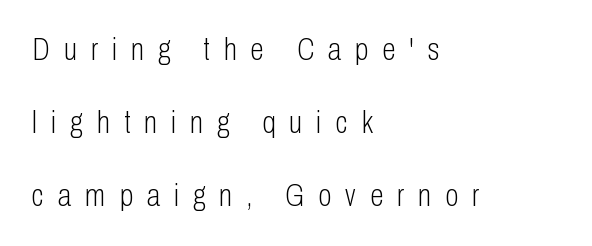
The image shows 31 px light, condensed sans-serif type, upright; set left-aligned, loose line spacing (2.36x), unusually wide letter spacing (+0.45 em), not underlined; low stroke contrast and a medium x-height.
